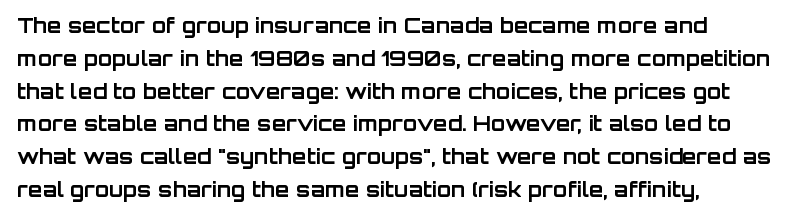
{"italic": "no", "bold": "yes", "underline": "no", "line_spacing": "normal", "line_spacing_ratio": 1.56, "letter_spacing": "normal", "letter_spacing_em": 0.0, "glyph_px": 21}
